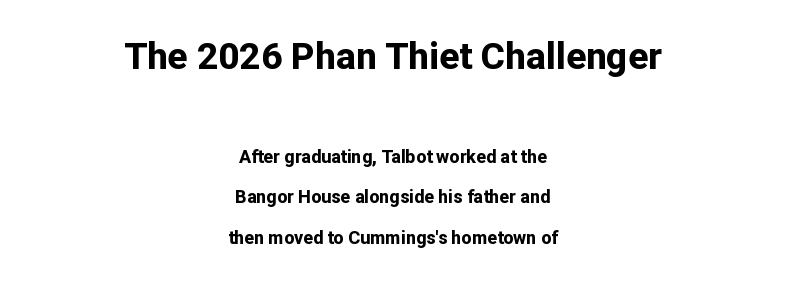
The image shows 37 px bold sans-serif type, upright; set centered, loose line spacing (2.25x), normal letter spacing, not underlined; the first (top) block is 2.06x larger; low stroke contrast and a medium x-height.
